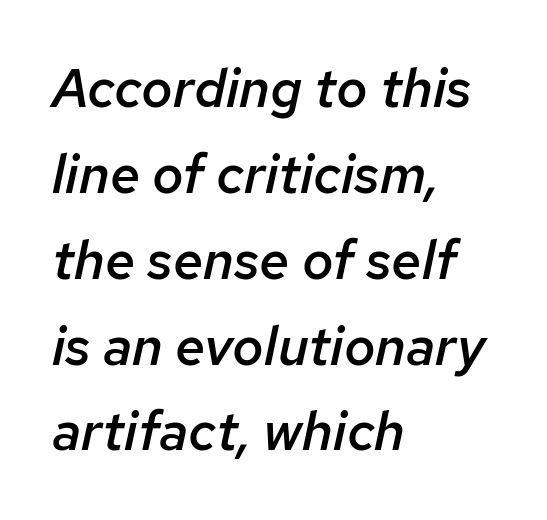
{"italic": "yes", "lean": "right", "slant_degrees": 12, "bold": "semi", "weight": "semibold", "width": "normal", "stroke_contrast": "low", "x_height": "medium", "monospaced": "no", "underline": "no", "align": "left", "line_spacing": "normal", "line_spacing_ratio": 1.59, "letter_spacing": "normal", "letter_spacing_em": 0.0, "glyph_px": 54}
